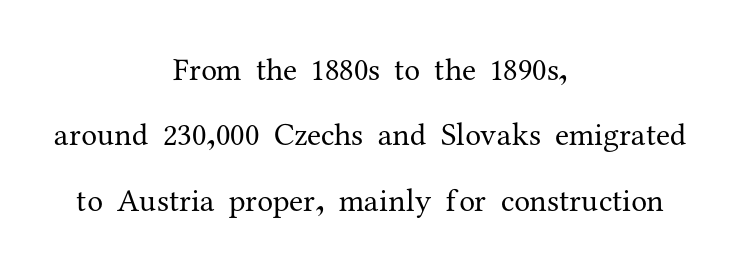
Q: Is the text bold? A: No.
Q: Is the text italic (slanted)? A: No, it is upright.
Q: Is the typeface a serif or a sans-serif typeface? A: Serif.
Q: Is the text underlined? A: No.
Q: How is the paragraph aligned? A: Centered.
Q: Is the spacing between letters normal or unusually wide? A: Normal.
Q: Is the spacing between lines tight, normal or loose? A: Loose.
Q: Width (condensed, normal, or wide)? A: Normal.
Q: Stroke contrast? A: Medium.
Q: x-height? A: Medium.
Q: Monospaced? A: No.
